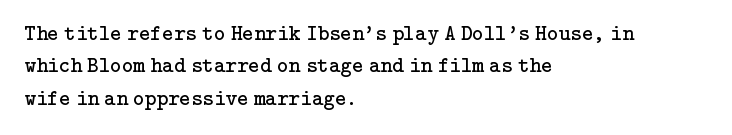
{"italic": "no", "bold": "no", "underline": "no", "align": "left", "line_spacing": "normal", "line_spacing_ratio": 1.47, "letter_spacing": "normal", "letter_spacing_em": 0.0, "glyph_px": 22}
